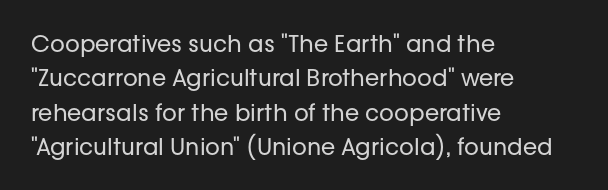
The image shows 23 px text type, upright; set left-aligned, normal line spacing (1.5x), normal letter spacing, not underlined.
